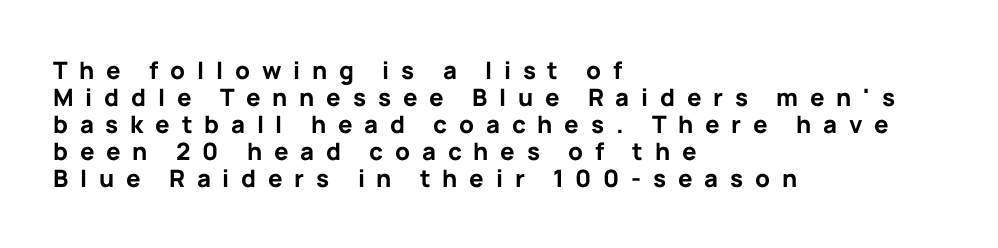
{"italic": "no", "bold": "yes", "underline": "no", "align": "left", "line_spacing": "tight", "line_spacing_ratio": 1.12, "letter_spacing": "wide", "letter_spacing_em": 0.49, "glyph_px": 24}
